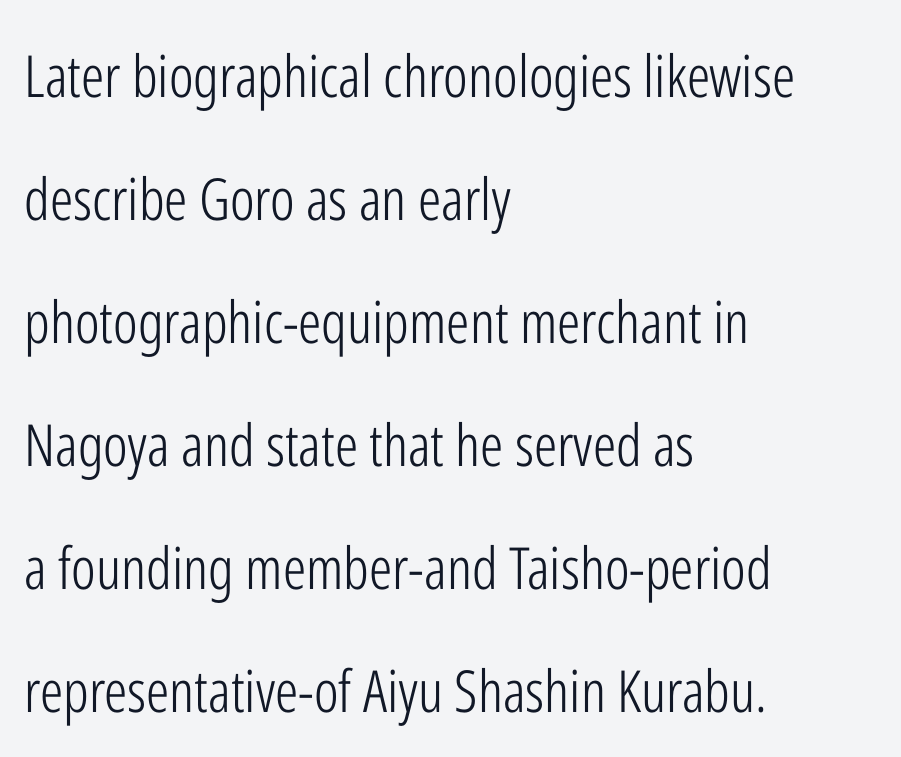
A bare baseline throughout the passage. Quick note: not italic, upright. You can tell from the bare stems that sans-serif type was used. The weight tops out at a normal text grade.
